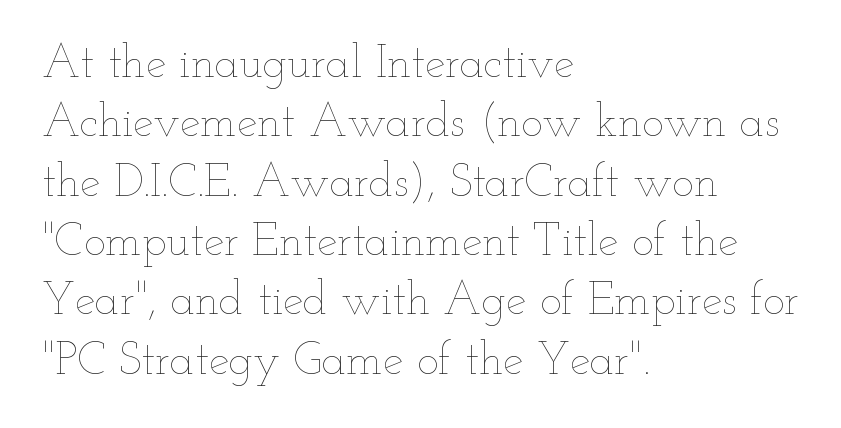
Q: Is the text bold? A: No.
Q: Is the text italic (slanted)? A: No, it is upright.
Q: Is the text underlined? A: No.
Q: How is the paragraph aligned? A: Left-aligned.
Q: Is the spacing between letters normal or unusually wide? A: Normal.
Q: Is the spacing between lines tight, normal or loose? A: Normal.
Q: Width (condensed, normal, or wide)? A: Wide.
Q: Stroke contrast? A: Low.
Q: x-height? A: Small.
Q: Monospaced? A: No.
